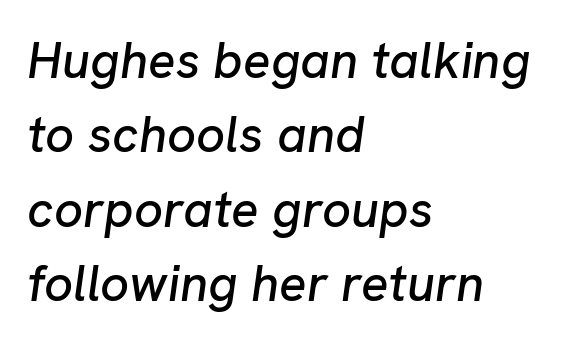
{"italic": "yes", "lean": "right", "slant_degrees": 8, "width": "normal", "stroke_contrast": "low", "x_height": "medium", "monospaced": "no", "underline": "no", "align": "left", "line_spacing": "normal", "line_spacing_ratio": 1.46, "letter_spacing": "normal", "letter_spacing_em": 0.0, "glyph_px": 51}
